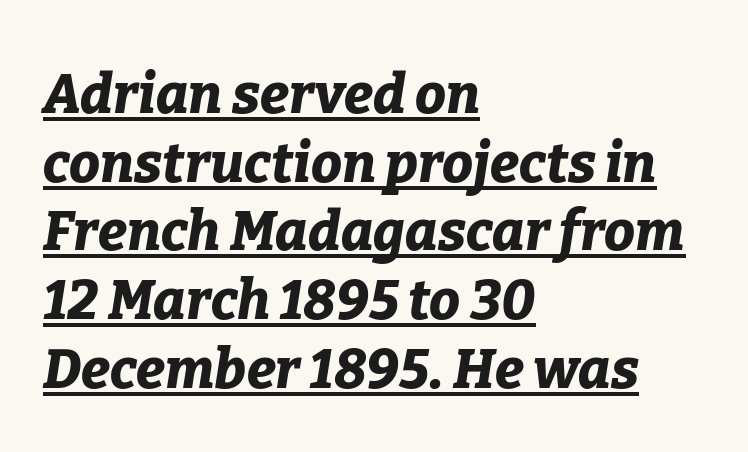
Layout note: lines flush left. Heft: maximum for text — a bold. The words here are underlined. Words appear dense and cohesive because spacing is normal. The rows are spaced the way most documents space them. Proportional: the letters do not fall into vertical columns.
